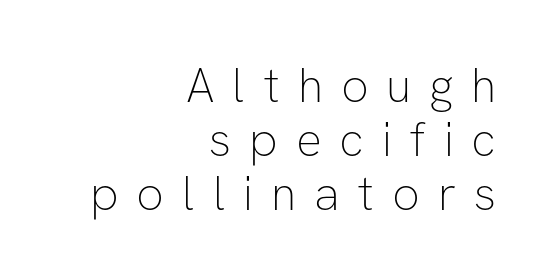
The font sits on the lighter half of the weight spectrum, regular included. Does the leading feel generous? Not at all — it's pinched. Proportional: the letters do not fall into vertical columns. Every character sits straight up, as roman type does. The zone under the glyphs is completely vacant. The font family rendered here belongs to the sans-serif group.
